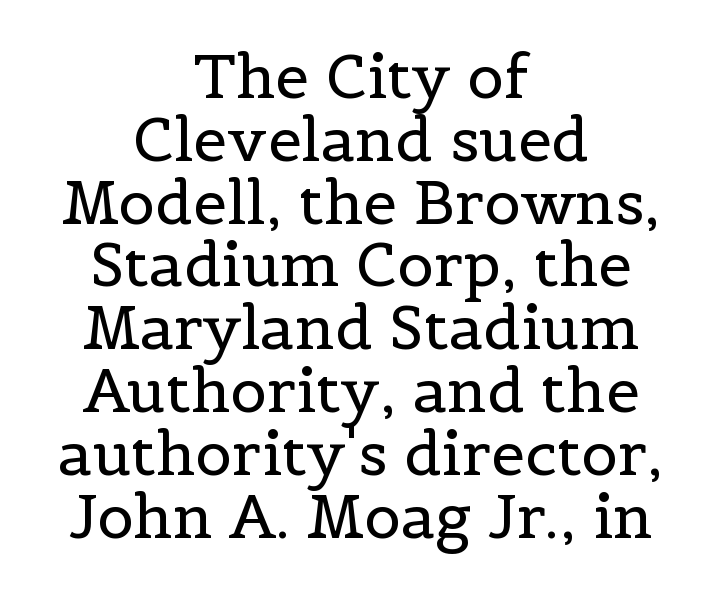
Type style note: has serifs. This sample has the flowing, uneven cadence of proportional lettering. The zone under the glyphs is completely vacant. Rows of type sit shoulder to shoulder in the vertical direction. Notice how the stems are strictly vertical — no italics here. The lines are quadded center.
